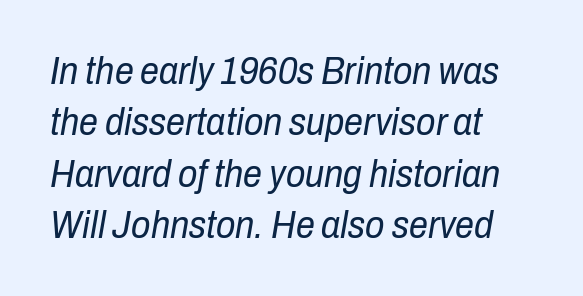
Slanted lettering throughout. Layout note: lines flush left. The passage shown is typed in a proportional face where columns would drift. Reading down the column, the eye jumps a familiar distance to each next line.
